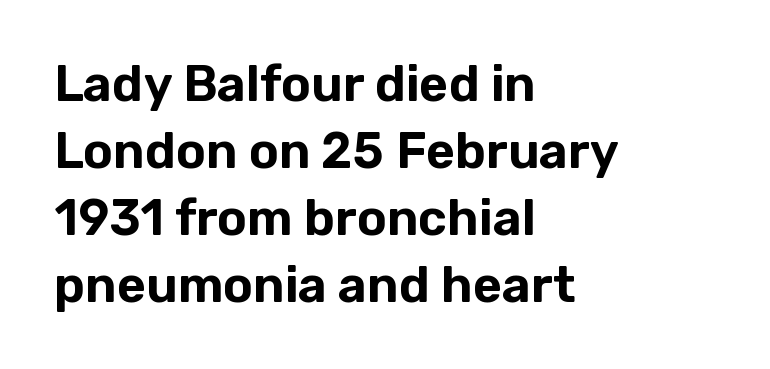
The image shows 50 px sans-serif type, upright; set left-aligned, normal line spacing (1.34x), normal letter spacing, not underlined; low stroke contrast and a medium x-height.
